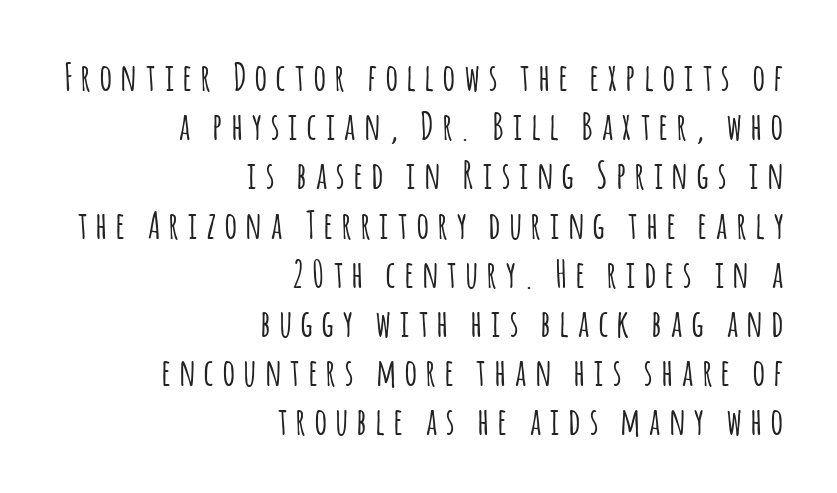
{"serif": "no", "italic": "no", "width": "condensed", "stroke_contrast": "low", "x_height": "large", "monospaced": "no", "underline": "no", "align": "right", "line_spacing": "normal", "line_spacing_ratio": 1.33, "letter_spacing": "wide", "letter_spacing_em": 0.26, "glyph_px": 37}
